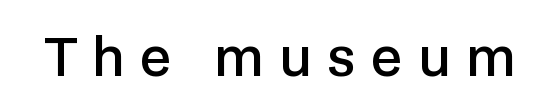
{"serif": "no", "italic": "no", "bold": "semi", "weight": "semibold", "width": "normal", "stroke_contrast": "low", "x_height": "medium", "monospaced": "no", "underline": "no", "letter_spacing": "wide", "letter_spacing_em": 0.3, "glyph_px": 52}
